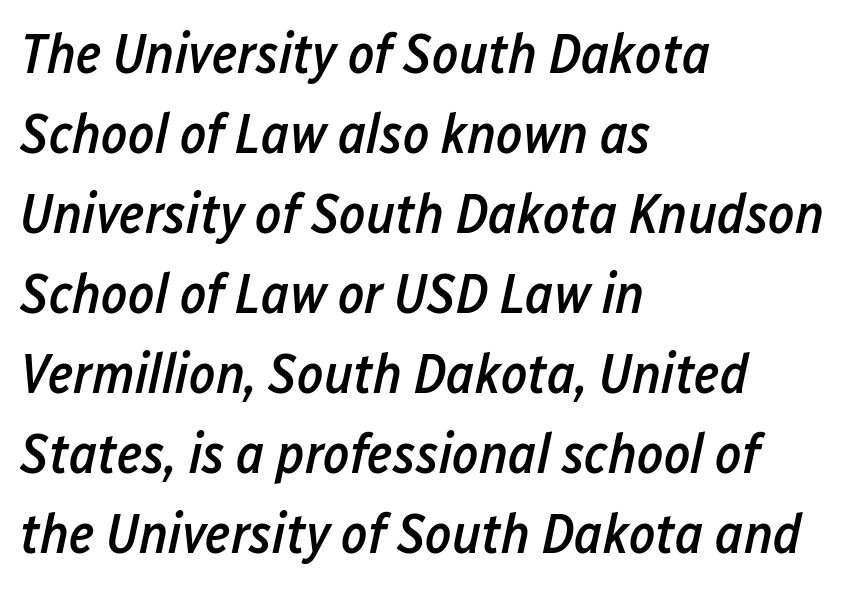
The image shows 56 px semibold, condensed type, italic (leaning right); set left-aligned, normal line spacing (1.43x), normal letter spacing, not underlined; low stroke contrast and a medium x-height.
